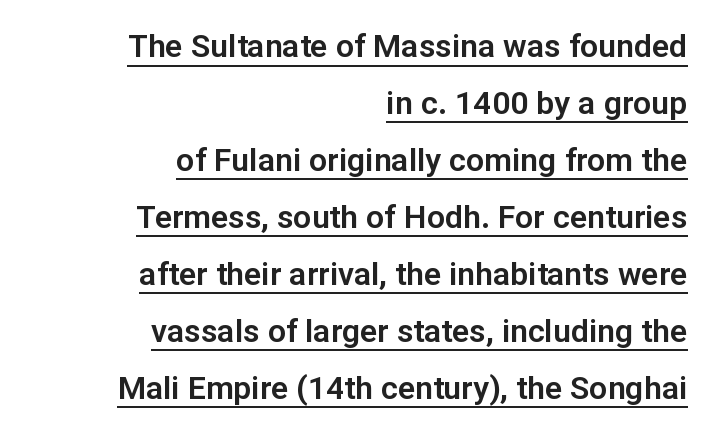
{"serif": "no", "italic": "no", "width": "normal", "stroke_contrast": "low", "x_height": "medium", "monospaced": "no", "underline": "yes", "align": "right", "line_spacing_ratio": 1.78, "letter_spacing": "normal", "letter_spacing_em": 0.0, "glyph_px": 32}
